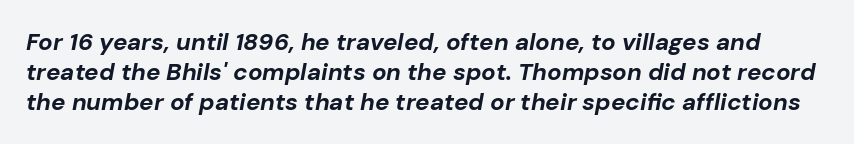
Q: Is the text bold? A: Yes.
Q: Is the text italic (slanted)? A: Yes, it leans right by about 10 degrees.
Q: Is the text underlined? A: No.
Q: Is the spacing between letters normal or unusually wide? A: Normal.
Q: Is the spacing between lines tight, normal or loose? A: Normal.
